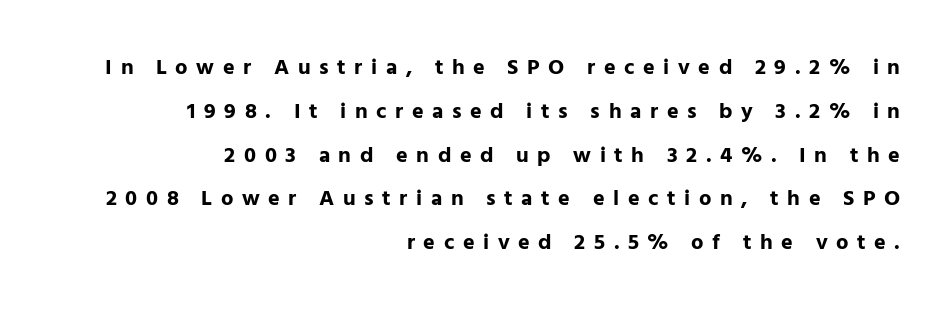
Q: Is the text bold? A: Yes.
Q: Is the text italic (slanted)? A: No, it is upright.
Q: Is the text underlined? A: No.
Q: How is the paragraph aligned? A: Right-aligned.
Q: Is the spacing between letters normal or unusually wide? A: Unusually wide.
Q: Is the spacing between lines tight, normal or loose? A: Loose.
